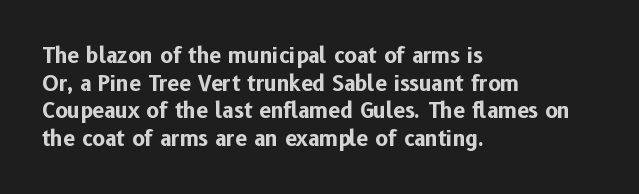
The image shows 21 px bold type, upright; set left-aligned, normal line spacing (1.31x), normal letter spacing, not underlined.
